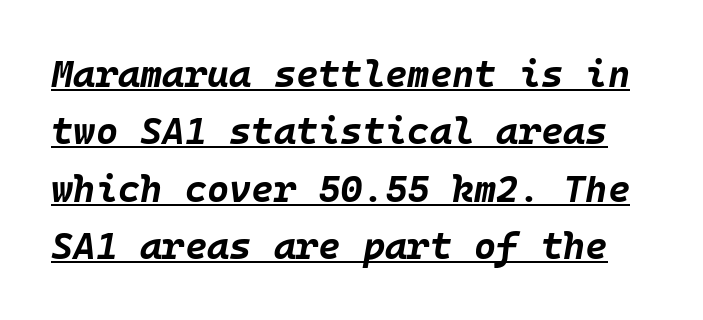
The image shows 38 px bold type, italic (leaning right); set normal line spacing (1.51x), normal letter spacing, underlined; low stroke contrast and a large x-height.
